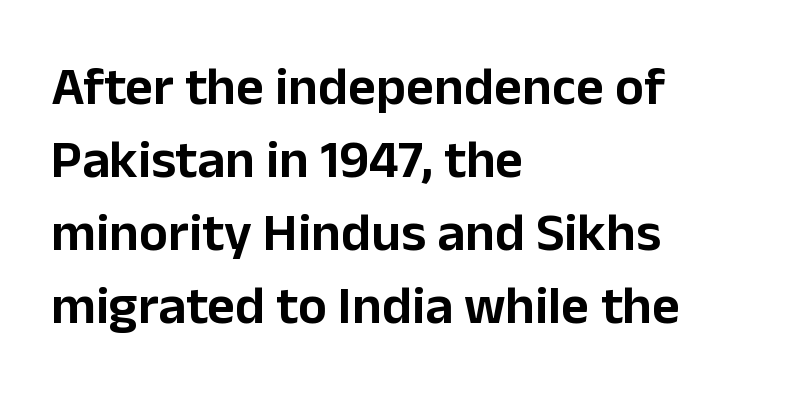
Q: Is the text italic (slanted)? A: No, it is upright.
Q: Is the typeface a serif or a sans-serif typeface? A: Sans-serif.
Q: Is the text underlined? A: No.
Q: How is the paragraph aligned? A: Left-aligned.
Q: Is the spacing between letters normal or unusually wide? A: Normal.
Q: Is the spacing between lines tight, normal or loose? A: Normal.
Q: Width (condensed, normal, or wide)? A: Normal.
Q: Stroke contrast? A: Low.
Q: x-height? A: Medium.
Q: Monospaced? A: No.
